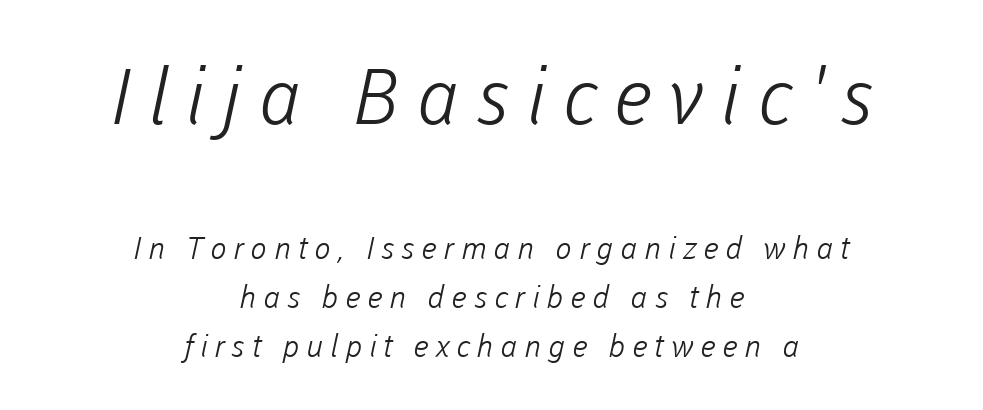
The image shows 77 px light sans-serif type; set centered, normal line spacing (1.58x), unusually wide letter spacing (+0.22 em), not underlined; the first (top) block is 2.48x larger; low stroke contrast and a medium x-height.
